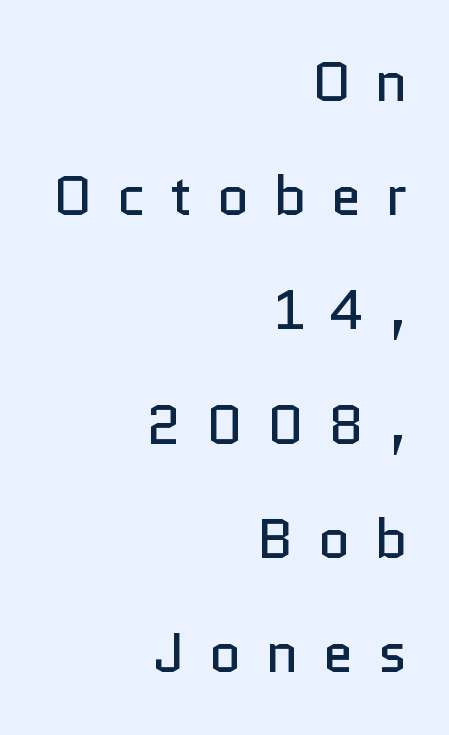
Serif or sans? Sans — the stroke terminals are bare. The rendering anchors every line to the right-hand side. Tracking here is generous; glyphs stand well apart from one another. Anything drawn beneath the words? Only blank space. Weight: in the light-to-regular range.
